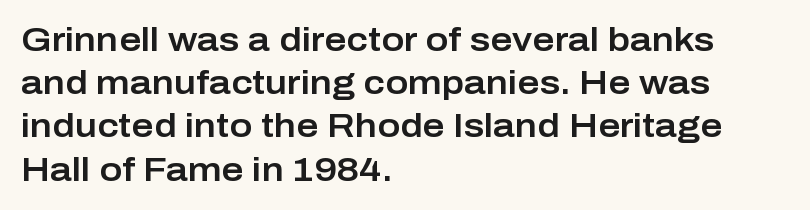
The image shows 34 px sans-serif type, upright; set left-aligned, normal line spacing (1.27x), normal letter spacing, not underlined; low stroke contrast and a medium x-height.
